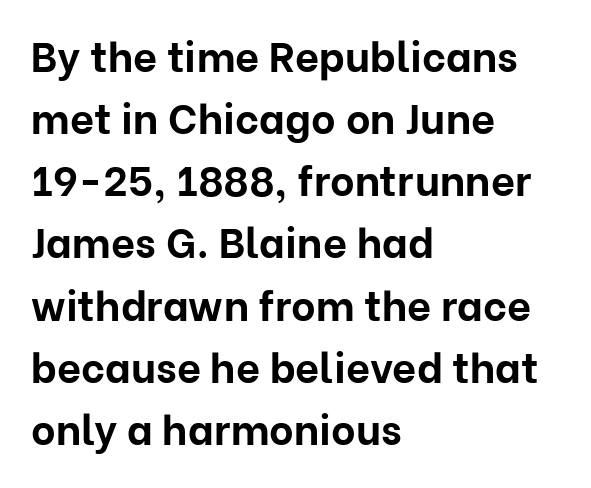
A normal amount of white space separates one row of letters from the next. Notice how the passage keeps a crisp vertical edge on the left only. Here the glyphs are tracked normally, forming tight word shapes. The face used here is a sans, in the tradition of grotesques and geometrics. What weight is shown? A full bold with thick strokes. Posture: vertical.
